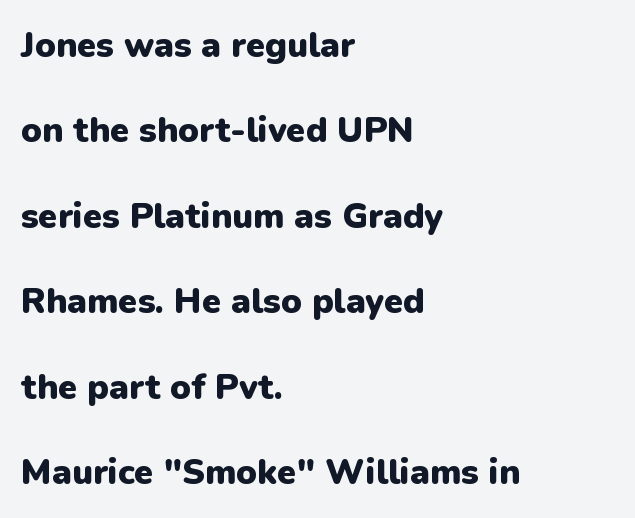
The setting favours the left margin, as ordinary paragraphs usually do. Leading is clearly above the norm, producing a sparse column. Ascenders rise straight up at ninety degrees. Between one letter and the next there's only the usual sliver of space. The font family rendered here belongs to the sans-serif group.
